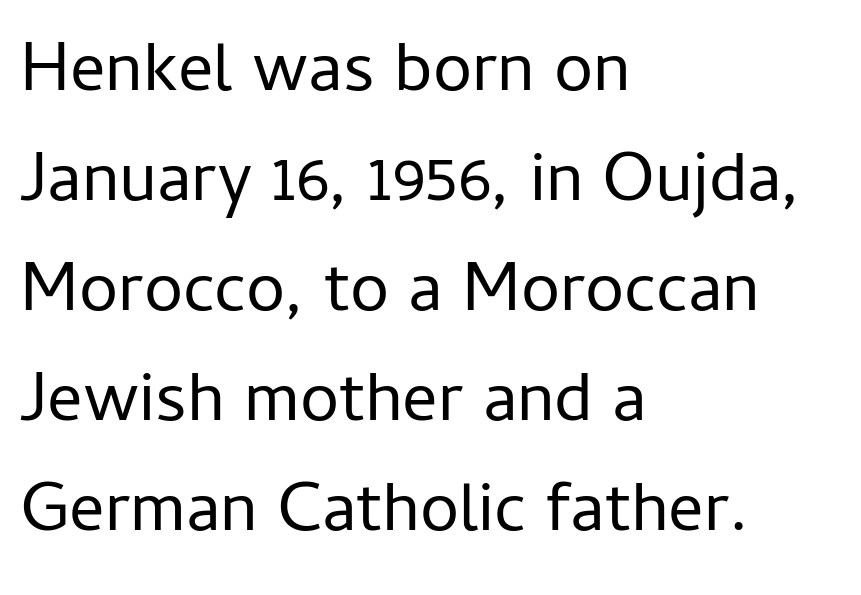
{"serif": "no", "italic": "no", "bold": "no", "weight": "regular", "width": "normal", "stroke_contrast": "low", "x_height": "medium", "monospaced": "no", "underline": "no", "align": "left", "line_spacing": "normal", "line_spacing_ratio": 1.57, "letter_spacing": "normal", "letter_spacing_em": 0.0, "glyph_px": 70}
